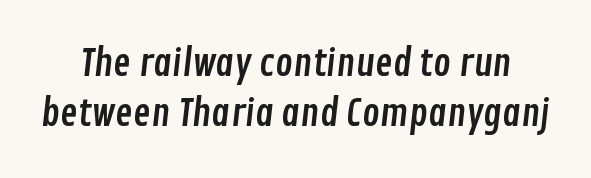
Horizontal bands of white between lines are of average thickness. Varying glyph widths throughout — classic text-font behaviour. Beneath every word, the page is bare. Tracking value appears to be zero — textbook default spacing. Look at the bottom of the vertical strokes: they stop flat, with no serifs.
